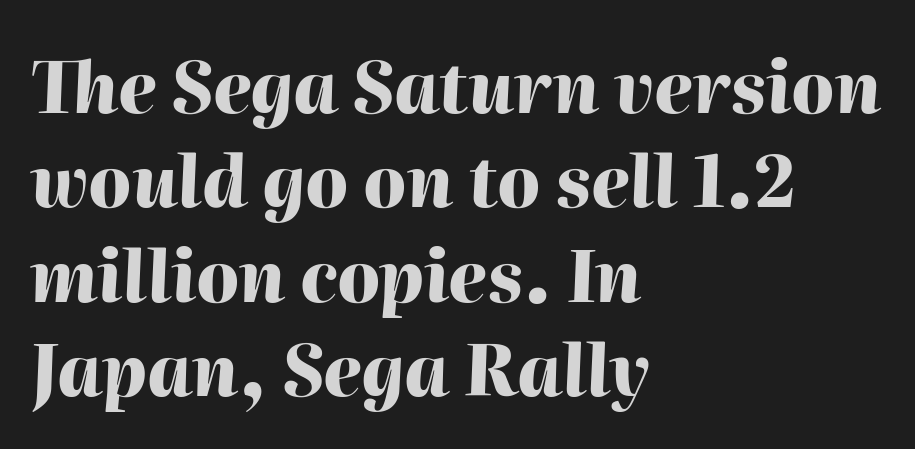
The image shows 70 px heavy type, italic (leaning right); set left-aligned, normal line spacing (1.35x), normal letter spacing, not underlined; high stroke contrast and a medium x-height.
